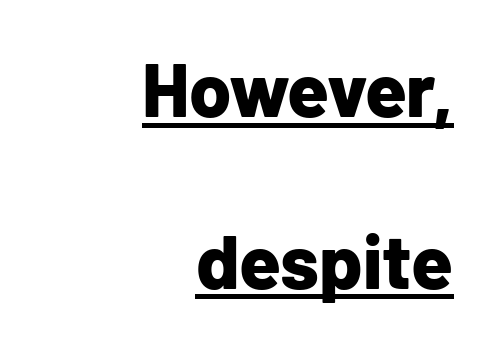
The image shows 76 px bold sans-serif type, upright; set right-aligned, loose line spacing (2.26x), normal letter spacing, underlined; low stroke contrast and a medium x-height.
